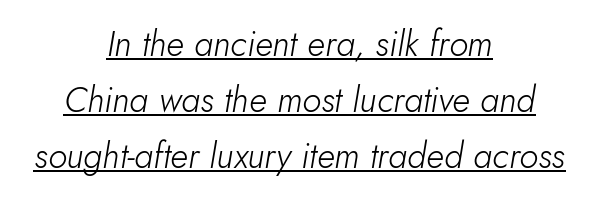
{"italic": "yes", "lean": "right", "slant_degrees": 10, "bold": "no", "weight": "light", "width": "normal", "stroke_contrast": "low", "x_height": "small", "monospaced": "no", "underline": "yes", "align": "center", "line_spacing": "normal", "line_spacing_ratio": 1.6, "letter_spacing": "normal", "letter_spacing_em": 0.0, "glyph_px": 35}
